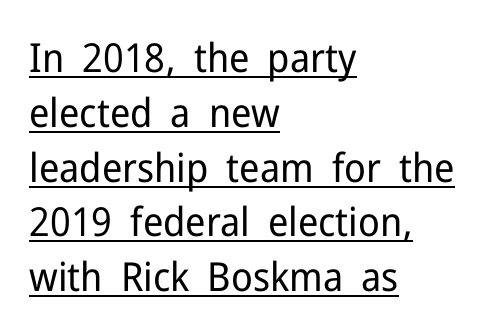
{"serif": "no", "italic": "no", "bold": "no", "weight": "regular", "width": "normal", "stroke_contrast": "low", "x_height": "medium", "monospaced": "no", "underline": "yes", "align": "left", "line_spacing": "normal", "line_spacing_ratio": 1.37, "letter_spacing": "normal", "letter_spacing_em": 0.0, "glyph_px": 40}
